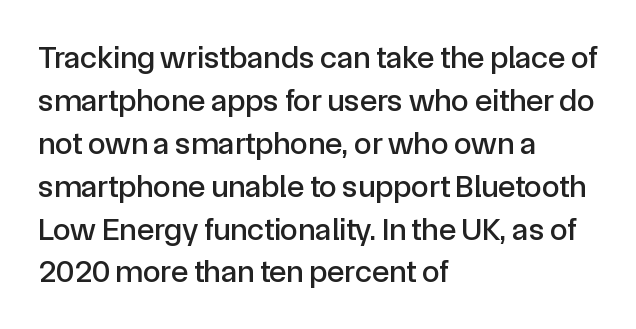
The image shows 32 px sans-serif type, upright; set left-aligned, normal line spacing (1.34x), normal letter spacing, not underlined; a medium x-height.
